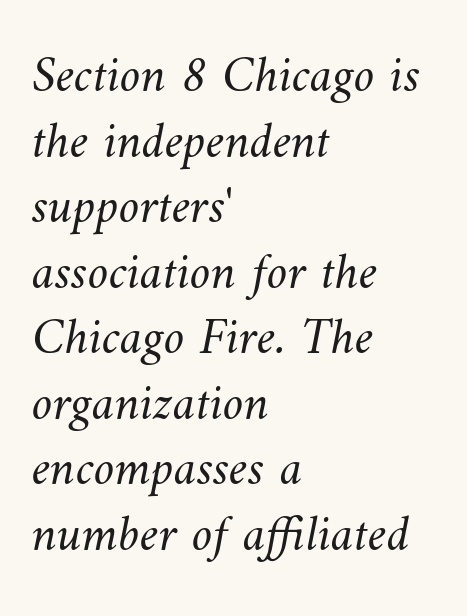
Descenders are the only things crossing below the line. Each new line begins a customary step beneath the previous one. Stems and bowls with no extra thickness — not bold. The face used here is rendered with its standard letterfit. Each letter keeps its own natural width here, so spacing adapts to shape. Left-aligned paragraph, ragged on the right.
